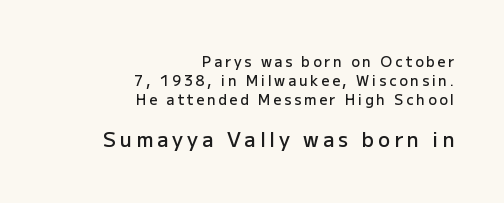
The image shows 20 px text type, upright; set right-aligned, normal line spacing (1.35x), unusually wide letter spacing (+0.2 em), not underlined; the second (bottom) block is 1.43x larger.
